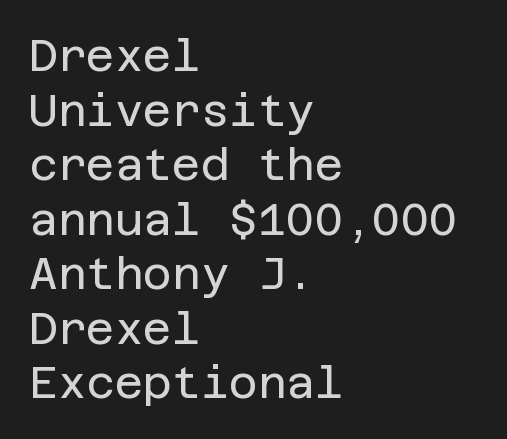
{"serif": "no", "italic": "no", "bold": "no", "weight": "regular", "width": "normal", "stroke_contrast": "low", "x_height": "large", "underline": "no", "align": "left", "line_spacing_ratio": 1.24, "letter_spacing": "normal", "letter_spacing_em": 0.0, "glyph_px": 44}
